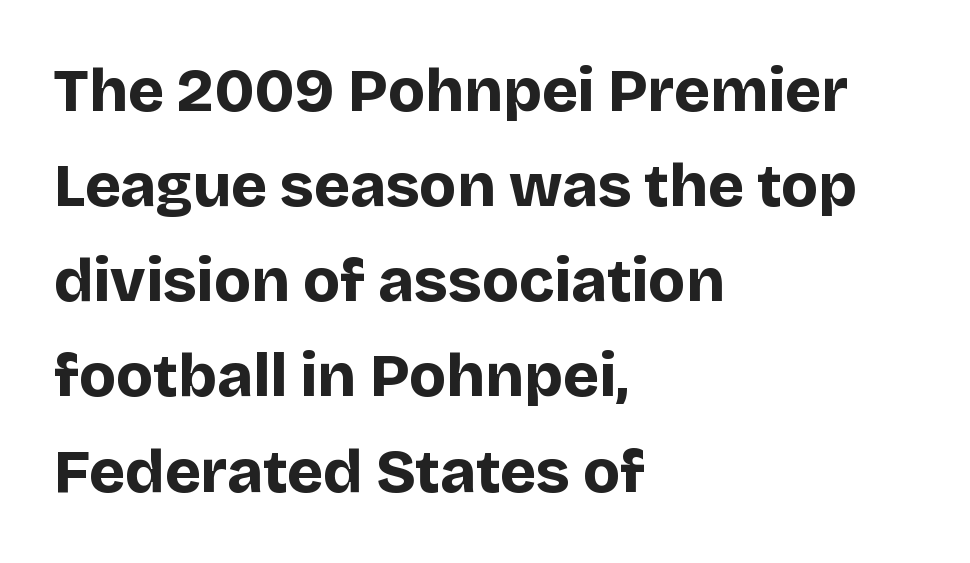
Q: Is the text bold? A: Yes.
Q: Is the text italic (slanted)? A: No, it is upright.
Q: Is the typeface a serif or a sans-serif typeface? A: Sans-serif.
Q: Is the text underlined? A: No.
Q: How is the paragraph aligned? A: Left-aligned.
Q: Is the spacing between letters normal or unusually wide? A: Normal.
Q: Is the spacing between lines tight, normal or loose? A: Normal.
Q: Width (condensed, normal, or wide)? A: Normal.
Q: Stroke contrast? A: Low.
Q: x-height? A: Large.
Q: Monospaced? A: No.
